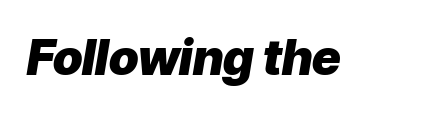
{"italic": "yes", "lean": "right", "slant_degrees": 9, "bold": "yes", "weight": "heavy", "width": "normal", "stroke_contrast": "low", "x_height": "medium", "monospaced": "no", "underline": "no", "letter_spacing": "normal", "letter_spacing_em": 0.0, "glyph_px": 49}
